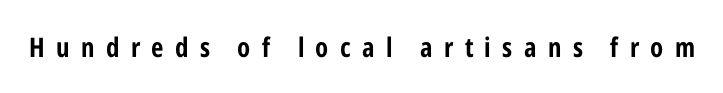
{"italic": "no", "bold": "yes", "underline": "no", "letter_spacing": "wide", "letter_spacing_em": 0.42, "glyph_px": 27}
